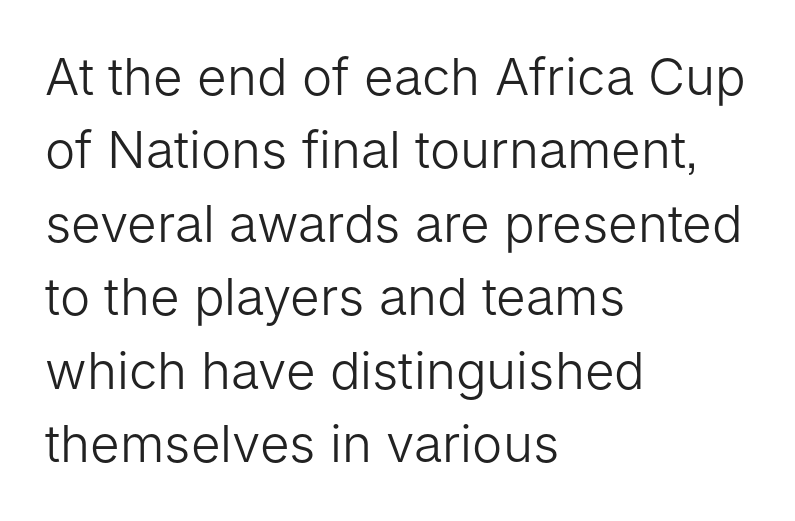
The image shows 51 px light sans-serif type, upright; set left-aligned, normal line spacing (1.44x), normal letter spacing, not underlined; low stroke contrast and a medium x-height.
